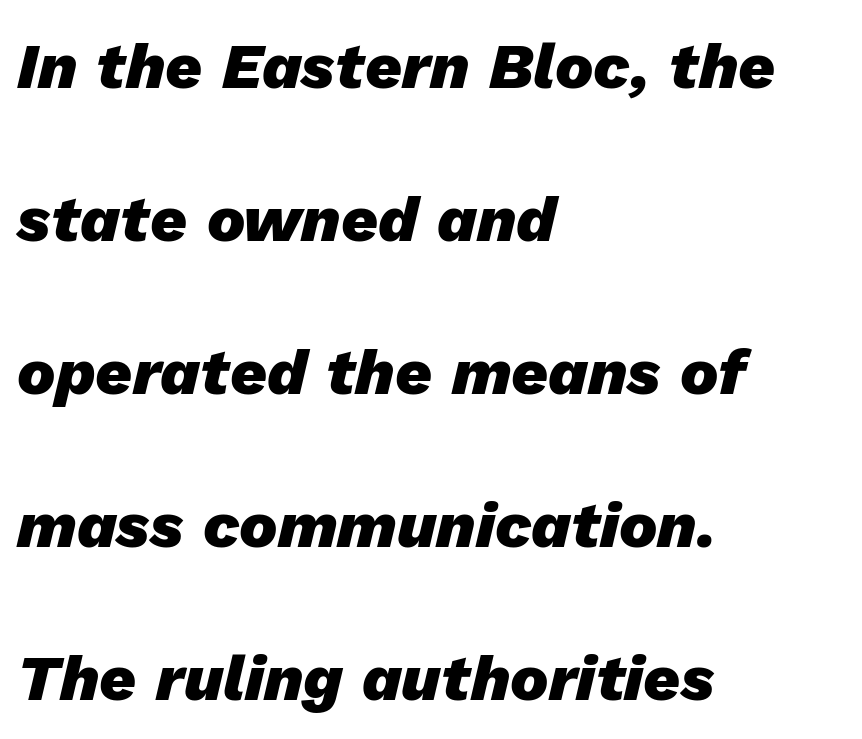
The image shows 64 px heavy type, italic (leaning right); set left-aligned, loose line spacing (2.39x), normal letter spacing, not underlined; low stroke contrast and a medium x-height.
